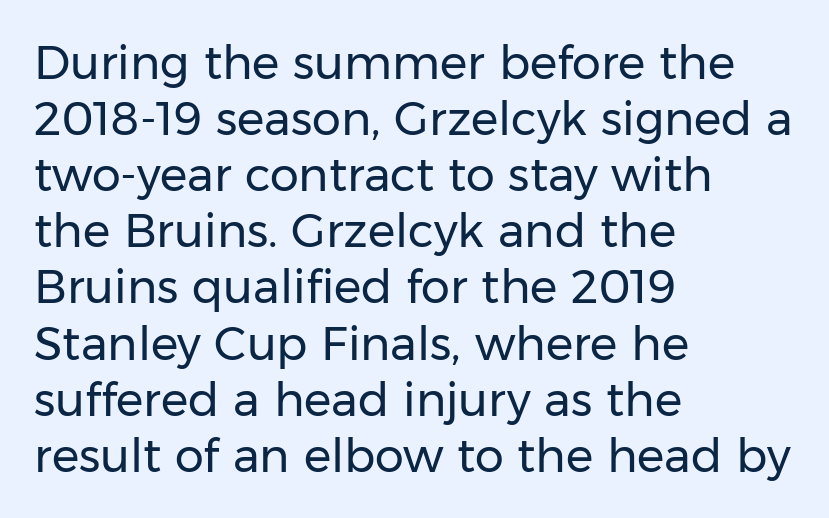
Q: Is the text bold? A: No.
Q: Is the text italic (slanted)? A: No, it is upright.
Q: Is the typeface a serif or a sans-serif typeface? A: Sans-serif.
Q: Is the text underlined? A: No.
Q: How is the paragraph aligned? A: Left-aligned.
Q: Is the spacing between letters normal or unusually wide? A: Normal.
Q: Width (condensed, normal, or wide)? A: Normal.
Q: Stroke contrast? A: Low.
Q: x-height? A: Medium.
Q: Monospaced? A: No.
